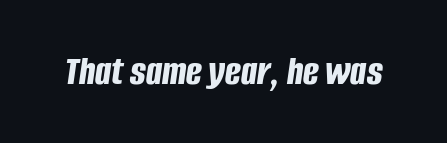
{"italic": "yes", "lean": "right", "slant_degrees": 8, "bold": "yes", "weight": "bold", "width": "condensed", "stroke_contrast": "low", "x_height": "large", "monospaced": "no", "underline": "no", "letter_spacing": "normal", "letter_spacing_em": 0.0, "glyph_px": 42}
